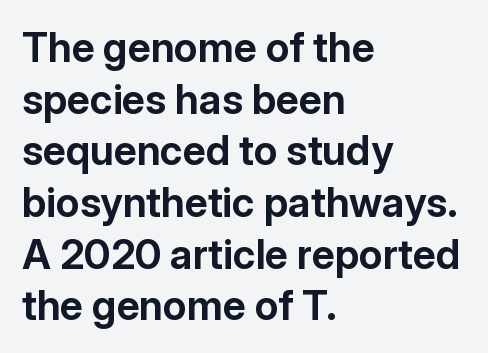
In terms of posture, this sample is upright. Plain, unruled lines of type. Nope, no serifs anywhere on these letters. Where is the straight margin? On the left. The face used here is proportionally spaced, like ordinary book or web type. Standard letterfit; no display-style spreading of the glyphs.
